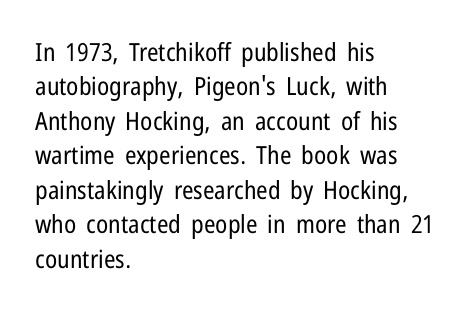
Spacing between characters is what you'd get straight out of the box. The passage shown is not underscored anywhere. The lines in this sample share a left origin and differ only in where they stop. The lines sit at an ordinary, default distance from one another. Is the type heavy? It reads as light-to-regular instead.
